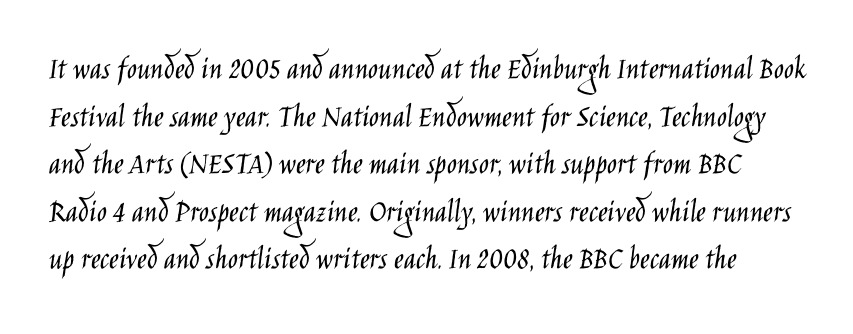
The image shows 33 px light, condensed sans-serif type; set normal line spacing (1.44x), normal letter spacing, not underlined; low stroke contrast and a large x-height.
